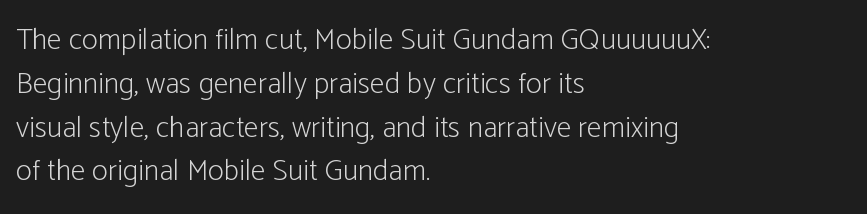
Q: Is the text bold? A: No.
Q: Is the text italic (slanted)? A: No, it is upright.
Q: Is the typeface a serif or a sans-serif typeface? A: Sans-serif.
Q: Is the text underlined? A: No.
Q: How is the paragraph aligned? A: Left-aligned.
Q: Is the spacing between letters normal or unusually wide? A: Normal.
Q: Is the spacing between lines tight, normal or loose? A: Normal.
Q: Width (condensed, normal, or wide)? A: Condensed.
Q: Stroke contrast? A: Low.
Q: x-height? A: Medium.
Q: Monospaced? A: No.
